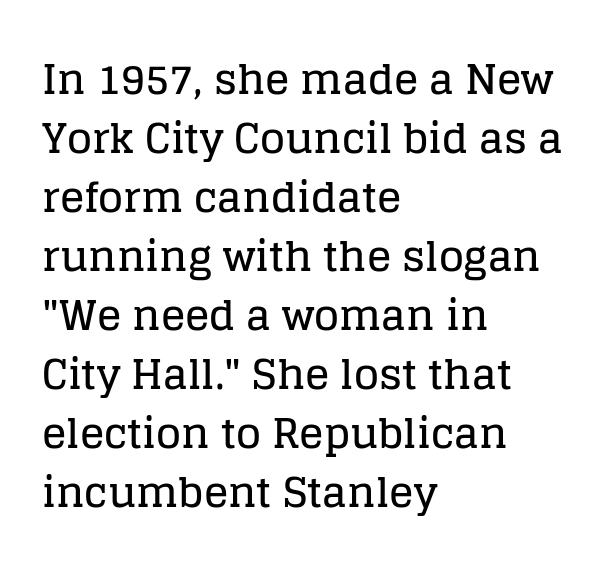
Q: Is the text italic (slanted)? A: No, it is upright.
Q: Is the typeface a serif or a sans-serif typeface? A: Serif.
Q: Is the text underlined? A: No.
Q: How is the paragraph aligned? A: Left-aligned.
Q: Is the spacing between letters normal or unusually wide? A: Normal.
Q: Is the spacing between lines tight, normal or loose? A: Normal.
Q: Width (condensed, normal, or wide)? A: Normal.
Q: Stroke contrast? A: Low.
Q: x-height? A: Large.
Q: Monospaced? A: No.
